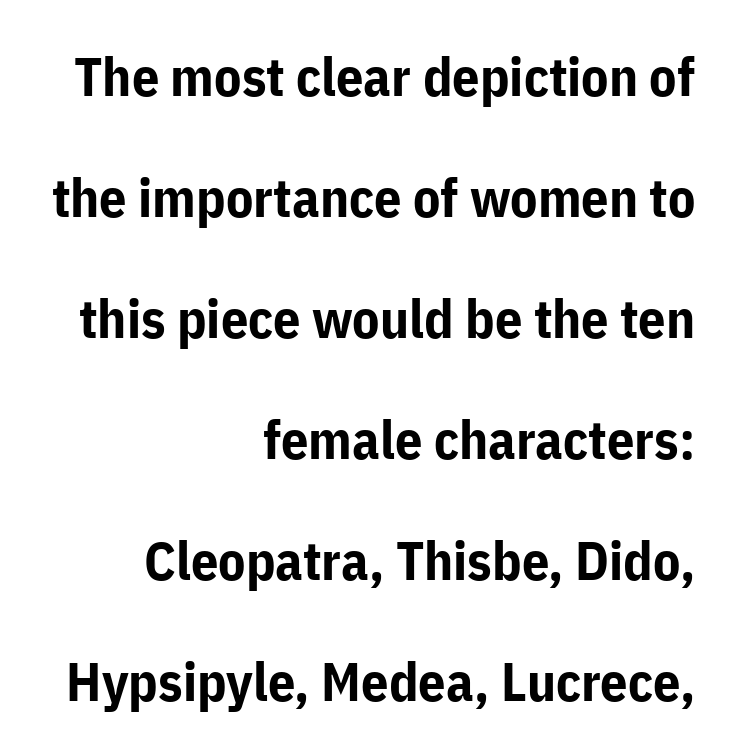
These lines stack with their right ends in a neat column. The letters stand upright; this is a roman face. Weight: bold. Is the letter spacing exaggerated? No — it looks like the ordinary default.
